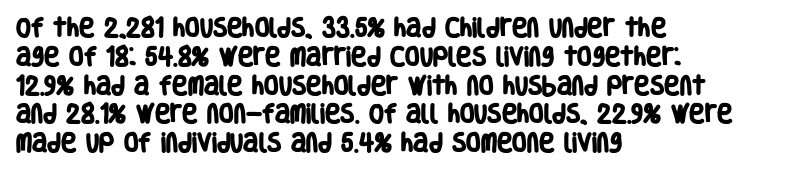
Q: Is the text bold? A: Yes.
Q: Is the text underlined? A: No.
Q: How is the paragraph aligned? A: Left-aligned.
Q: Is the spacing between letters normal or unusually wide? A: Normal.
Q: Is the spacing between lines tight, normal or loose? A: Normal.
